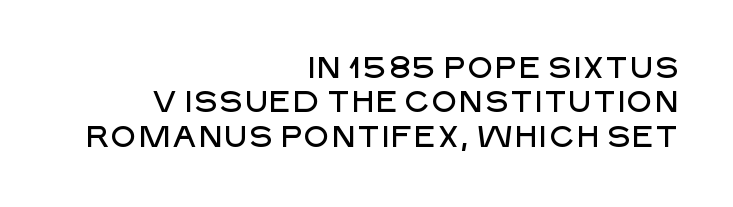
The image shows 30 px sans-serif type, upright; set right-aligned, tight line spacing (1.15x), normal letter spacing, not underlined; low stroke contrast and a large x-height.
